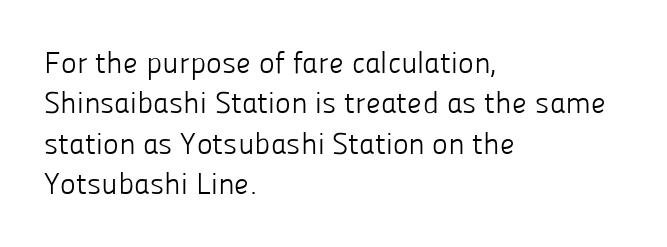
The image shows 30 px light sans-serif type, upright; set left-aligned, normal line spacing (1.35x), normal letter spacing, not underlined; low stroke contrast and a medium x-height.
